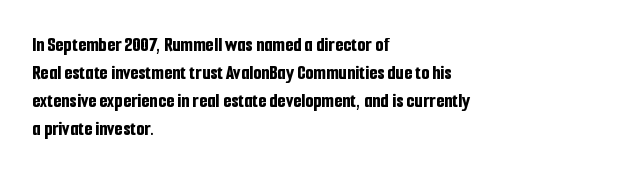
Anything drawn beneath the words? Only blank space. Evenly set lines give the paragraph a standard silhouette. In CSS terms this would be text-align: left. The font's upright variant was chosen for this text. Strokes here are thick enough to call this a true bold.
